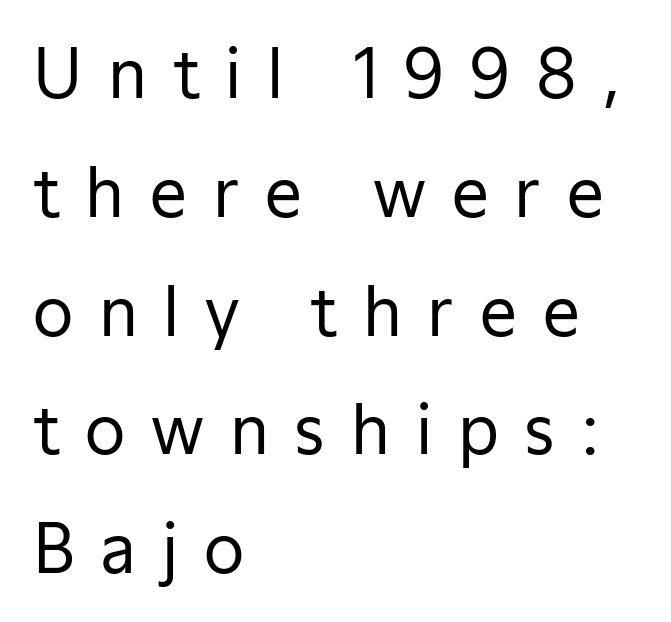
Vertical stems look standard width or narrower in stroke. This sample is left-justified, so line endings fall wherever the words run out. Note the varied advance widths — an 'i' is clearly narrower than an 'm'. Bare-footed words on every line. A sans-serif font was chosen for this passage. What stands out about the letter spacing? Its width — letters are far apart.
